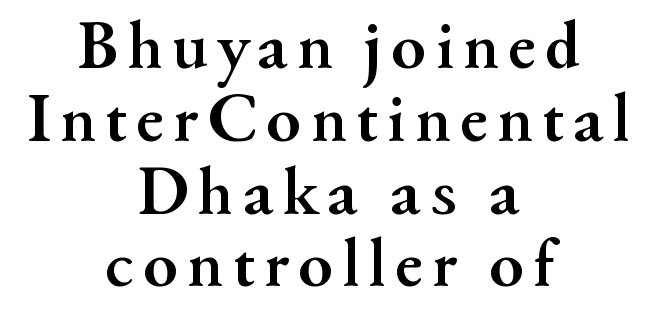
Q: Is the text bold? A: Yes.
Q: Is the text italic (slanted)? A: No, it is upright.
Q: Is the typeface a serif or a sans-serif typeface? A: Serif.
Q: Is the text underlined? A: No.
Q: How is the paragraph aligned? A: Centered.
Q: Is the spacing between lines tight, normal or loose? A: Tight.
Q: Width (condensed, normal, or wide)? A: Normal.
Q: Stroke contrast? A: Medium.
Q: x-height? A: Small.
Q: Monospaced? A: No.
